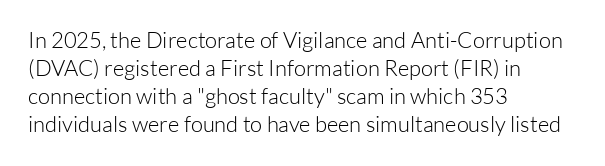
Q: Is the text bold? A: No.
Q: Is the text italic (slanted)? A: No, it is upright.
Q: Is the text underlined? A: No.
Q: How is the paragraph aligned? A: Left-aligned.
Q: Is the spacing between letters normal or unusually wide? A: Normal.
Q: Is the spacing between lines tight, normal or loose? A: Normal.
